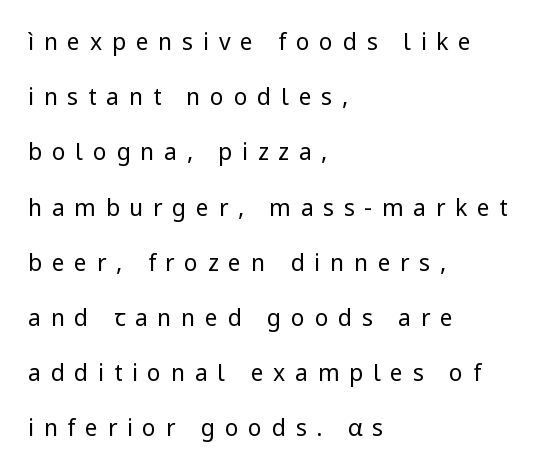
{"italic": "no", "bold": "no", "underline": "no", "align": "left", "line_spacing": "loose", "line_spacing_ratio": 2.4, "letter_spacing": "wide", "letter_spacing_em": 0.42, "glyph_px": 23}
